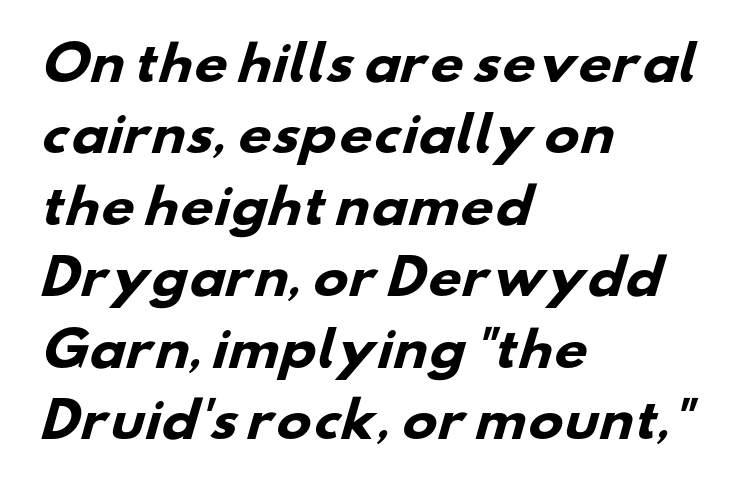
Q: Is the text bold? A: Yes.
Q: Is the typeface a serif or a sans-serif typeface? A: Sans-serif.
Q: Is the text underlined? A: No.
Q: How is the paragraph aligned? A: Left-aligned.
Q: Is the spacing between letters normal or unusually wide? A: Normal.
Q: Is the spacing between lines tight, normal or loose? A: Normal.
Q: Width (condensed, normal, or wide)? A: Wide.
Q: Stroke contrast? A: Low.
Q: x-height? A: Small.
Q: Monospaced? A: No.
